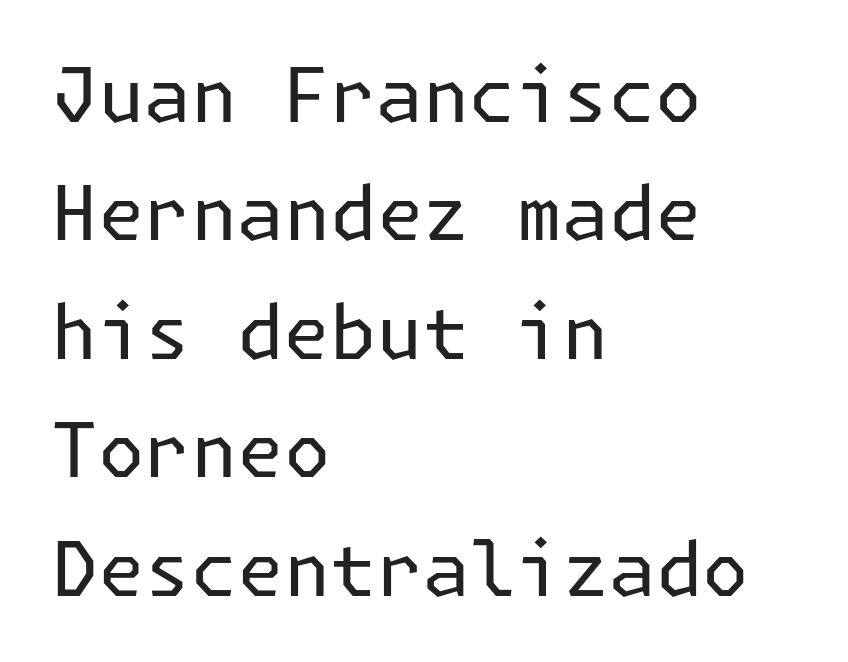
It's the straight-up-and-down kind of type. A sans-serif font was chosen for this passage. Caption: multi-line text, flush left, ragged right. Is the type heavy? It reads as light-to-regular instead. The lines sit at an ordinary, default distance from one another. No word sits above an underline.
